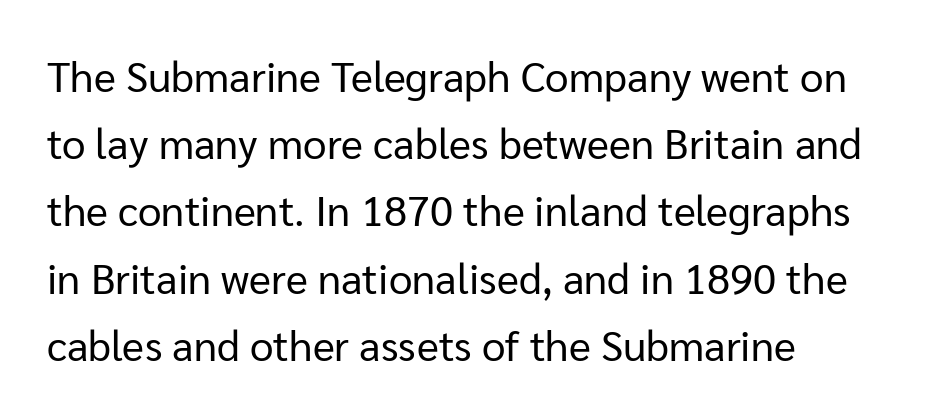
The image shows 42 px regular-weight sans-serif type, upright; set left-aligned, normal line spacing (1.6x), normal letter spacing, not underlined; low stroke contrast and a medium x-height.
